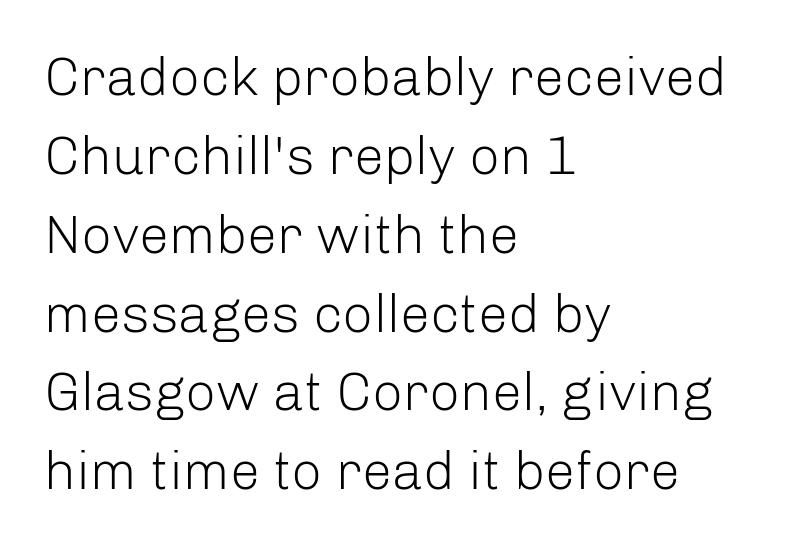
Q: Is the text bold? A: No.
Q: Is the text italic (slanted)? A: No, it is upright.
Q: Is the typeface a serif or a sans-serif typeface? A: Sans-serif.
Q: Is the text underlined? A: No.
Q: How is the paragraph aligned? A: Left-aligned.
Q: Is the spacing between letters normal or unusually wide? A: Normal.
Q: Is the spacing between lines tight, normal or loose? A: Normal.
Q: Width (condensed, normal, or wide)? A: Normal.
Q: Stroke contrast? A: Low.
Q: x-height? A: Medium.
Q: Monospaced? A: No.
